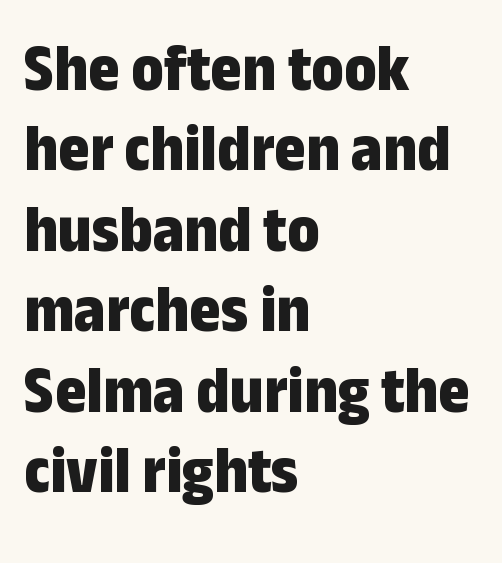
Q: Is the text bold? A: Yes.
Q: Is the text italic (slanted)? A: No, it is upright.
Q: Is the typeface a serif or a sans-serif typeface? A: Sans-serif.
Q: Is the text underlined? A: No.
Q: How is the paragraph aligned? A: Left-aligned.
Q: Is the spacing between letters normal or unusually wide? A: Normal.
Q: Width (condensed, normal, or wide)? A: Condensed.
Q: Stroke contrast? A: Low.
Q: x-height? A: Medium.
Q: Monospaced? A: No.
